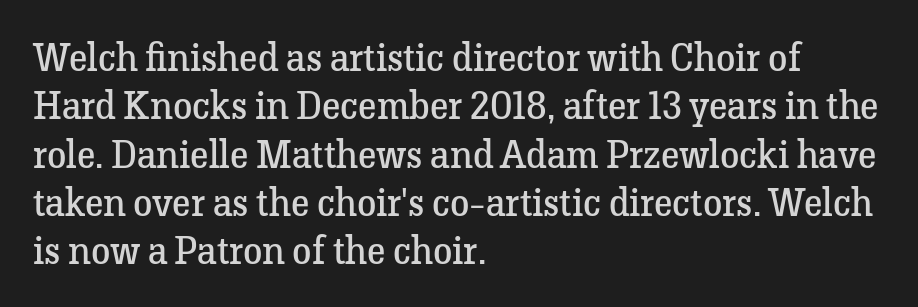
Q: Is the text bold? A: No.
Q: Is the text italic (slanted)? A: No, it is upright.
Q: Is the typeface a serif or a sans-serif typeface? A: Serif.
Q: Is the text underlined? A: No.
Q: How is the paragraph aligned? A: Left-aligned.
Q: Is the spacing between letters normal or unusually wide? A: Normal.
Q: Width (condensed, normal, or wide)? A: Normal.
Q: Stroke contrast? A: Low.
Q: x-height? A: Medium.
Q: Monospaced? A: No.
